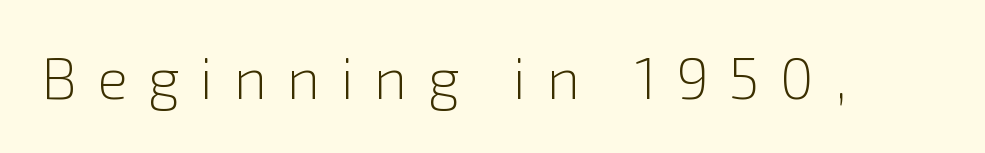
{"serif": "no", "italic": "no", "bold": "no", "weight": "light", "width": "normal", "x_height": "medium", "monospaced": "no", "underline": "no", "letter_spacing": "wide", "letter_spacing_em": 0.35, "glyph_px": 58}
